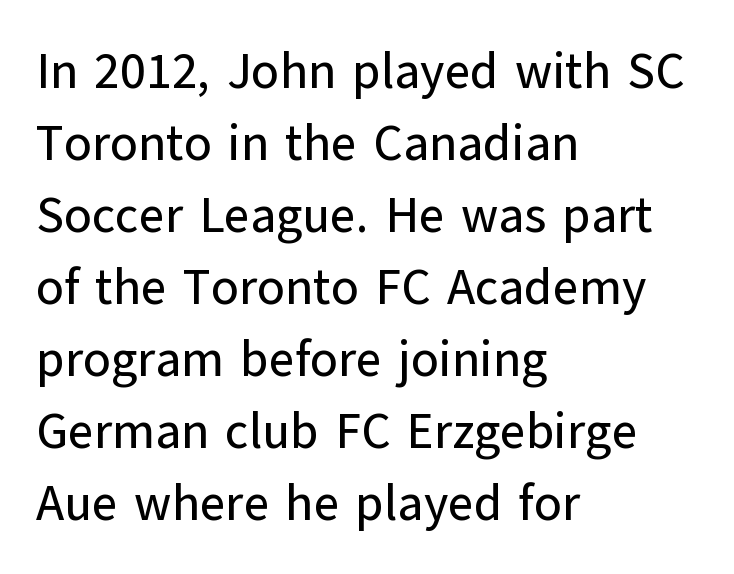
{"serif": "no", "italic": "no", "width": "normal", "stroke_contrast": "low", "x_height": "medium", "monospaced": "no", "underline": "no", "align": "left", "line_spacing": "normal", "line_spacing_ratio": 1.44, "letter_spacing": "normal", "letter_spacing_em": 0.0, "glyph_px": 50}
